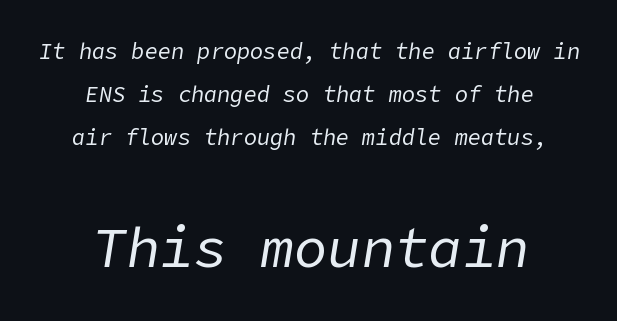
{"italic": "yes", "lean": "right", "slant_degrees": 9, "bold": "no", "weight": "regular", "width": "normal", "stroke_contrast": "low", "x_height": "medium", "underline": "no", "align": "center", "line_spacing": "loose", "line_spacing_ratio": 1.96, "letter_spacing": "normal", "letter_spacing_em": 0.0, "larger_block": "second", "size_ratio": 2.55, "glyph_px": 56}
